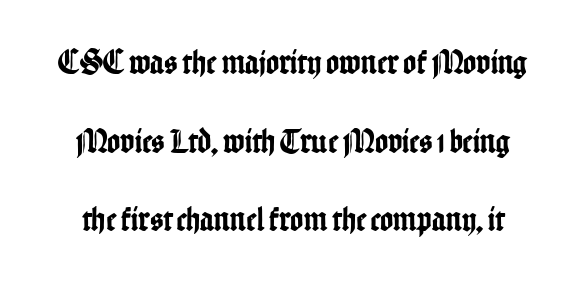
{"serif": "no", "italic": "no", "width": "condensed", "stroke_contrast": "low", "x_height": "medium", "monospaced": "no", "underline": "no", "line_spacing": "loose", "line_spacing_ratio": 2.25, "letter_spacing": "normal", "letter_spacing_em": 0.0, "glyph_px": 35}
